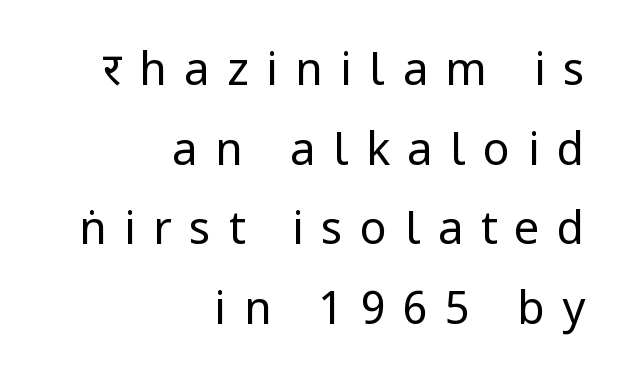
{"serif": "no", "italic": "no", "bold": "no", "weight": "regular", "width": "condensed", "stroke_contrast": "low", "underline": "no", "align": "right", "line_spacing_ratio": 1.77, "letter_spacing": "wide", "letter_spacing_em": 0.39, "glyph_px": 45}
